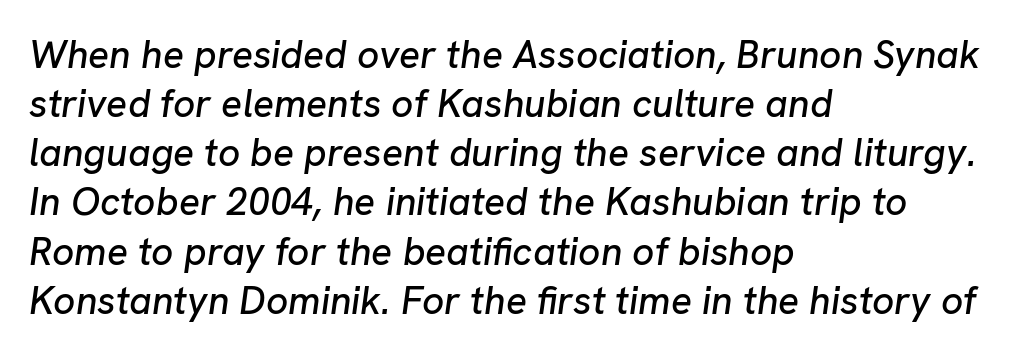
Q: Is the text italic (slanted)? A: Yes, it leans right by about 8 degrees.
Q: Is the text underlined? A: No.
Q: How is the paragraph aligned? A: Left-aligned.
Q: Is the spacing between letters normal or unusually wide? A: Normal.
Q: Is the spacing between lines tight, normal or loose? A: Normal.
Q: Width (condensed, normal, or wide)? A: Normal.
Q: Stroke contrast? A: Low.
Q: x-height? A: Medium.
Q: Monospaced? A: No.
